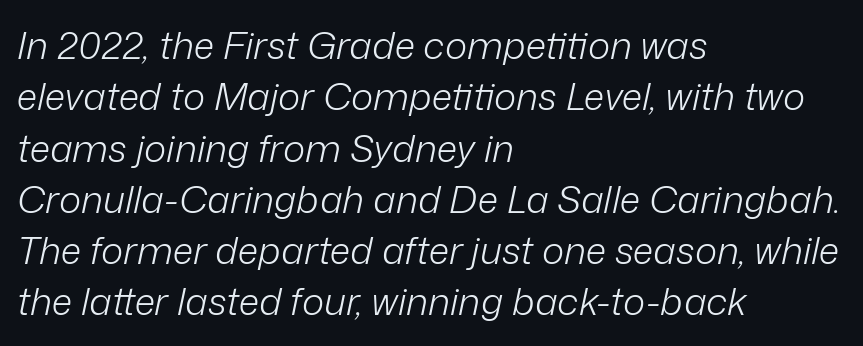
The passage shown is typed in a proportional face where columns would drift. Quick note: interline space is typical. Short and long lines alike share a common starting point at left. This rendering leaves character spacing at its baseline value. Tall strokes in this sample are angled rather than plumb.
